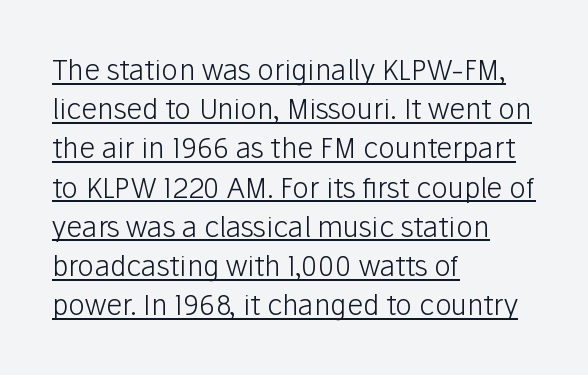
Q: Is the text bold? A: No.
Q: Is the text italic (slanted)? A: No, it is upright.
Q: Is the typeface a serif or a sans-serif typeface? A: Sans-serif.
Q: Is the text underlined? A: Yes.
Q: How is the paragraph aligned? A: Left-aligned.
Q: Is the spacing between letters normal or unusually wide? A: Normal.
Q: Is the spacing between lines tight, normal or loose? A: Normal.
Q: Width (condensed, normal, or wide)? A: Normal.
Q: Stroke contrast? A: Low.
Q: x-height? A: Medium.
Q: Monospaced? A: No.
